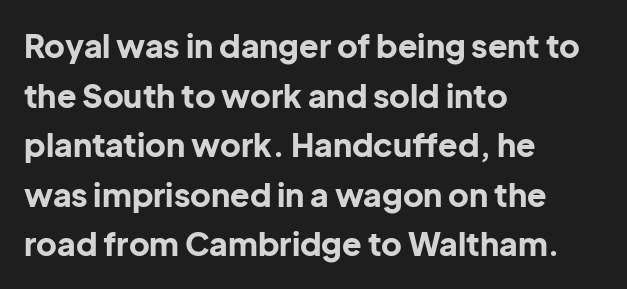
The image shows 32 px bold sans-serif type, upright; set left-aligned, normal line spacing (1.55x), normal letter spacing, not underlined; low stroke contrast and a medium x-height.
